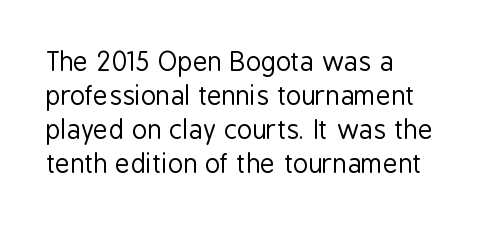
Q: Is the text bold? A: No.
Q: Is the text italic (slanted)? A: No, it is upright.
Q: Is the text underlined? A: No.
Q: How is the paragraph aligned? A: Left-aligned.
Q: Is the spacing between letters normal or unusually wide? A: Normal.
Q: Is the spacing between lines tight, normal or loose? A: Normal.
